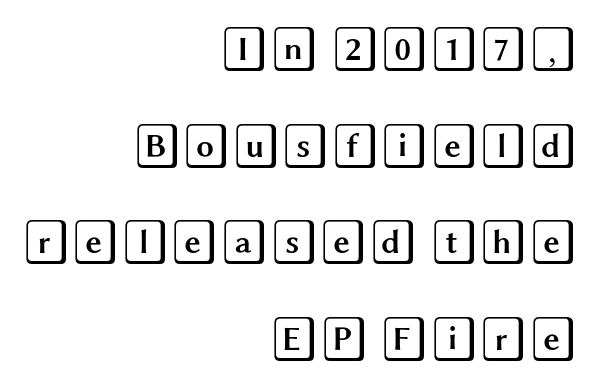
Q: Is the text italic (slanted)? A: No, it is upright.
Q: Is the text underlined? A: No.
Q: How is the paragraph aligned? A: Right-aligned.
Q: Is the spacing between letters normal or unusually wide? A: Normal.
Q: Is the spacing between lines tight, normal or loose? A: Loose.
Q: Width (condensed, normal, or wide)? A: Wide.
Q: x-height? A: Large.
